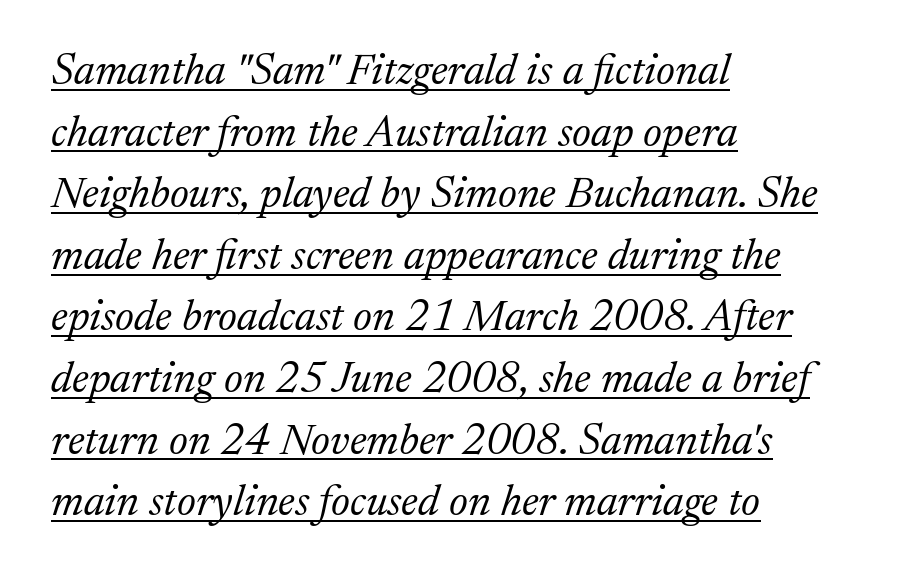
Each letter keeps its own natural width here, so spacing adapts to shape. Compared with a centered layout, this one pins lines to the left instead. The letters look calm and open, with moderate or lighter stems. The face used here appears with an underline applied. The leading is moderate, giving the passage an even texture.
